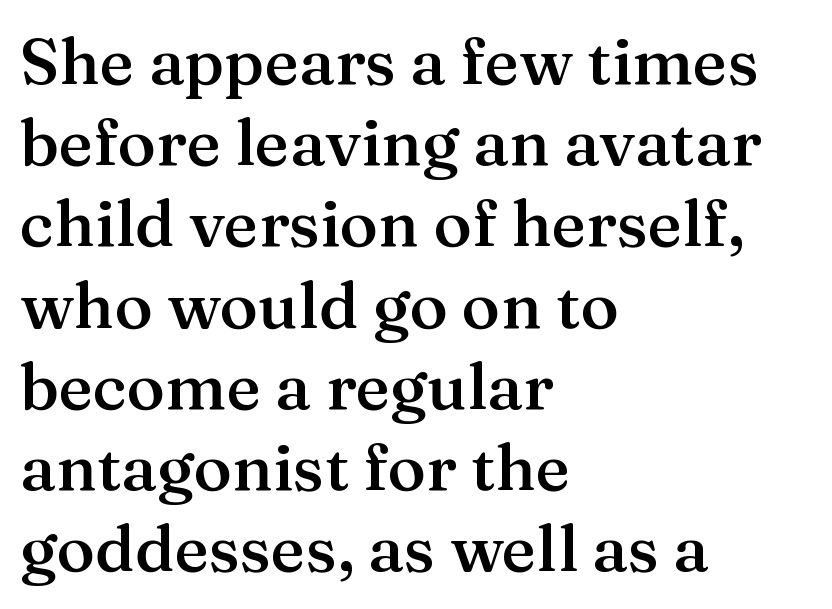
{"serif": "yes", "italic": "no", "bold": "semi", "weight": "semibold", "width": "normal", "stroke_contrast": "medium", "x_height": "medium", "monospaced": "no", "underline": "no", "align": "left", "line_spacing": "normal", "line_spacing_ratio": 1.25, "letter_spacing": "normal", "letter_spacing_em": 0.0, "glyph_px": 65}
